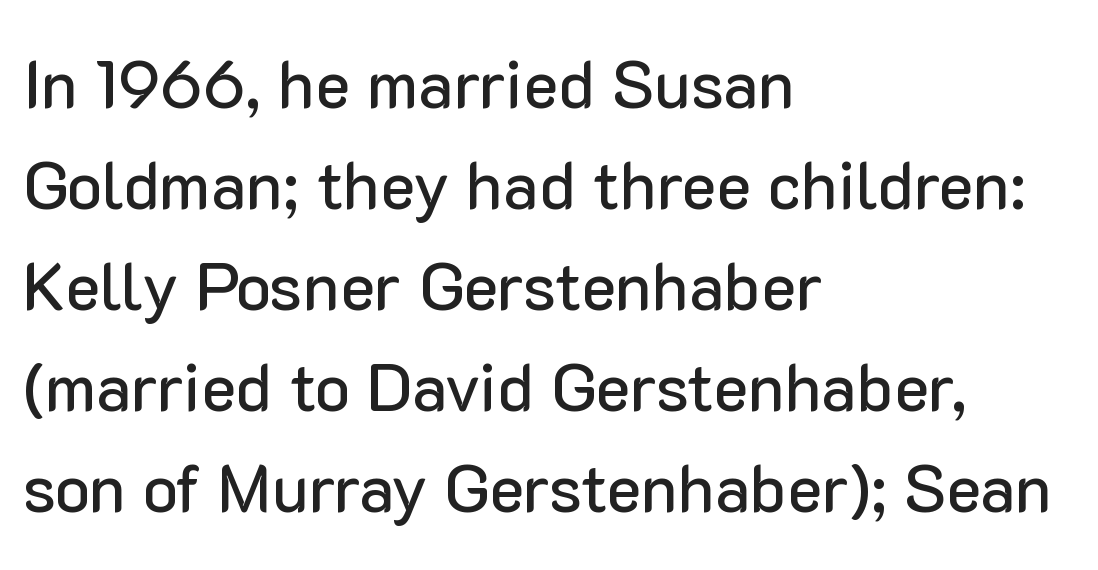
Note the varied advance widths — an 'i' is clearly narrower than an 'm'. Rows of type keep a routine distance in the vertical direction. The paragraph shown leans on its left margin. Beneath every word, the page is bare. Designer's note — italics off, roman on.
